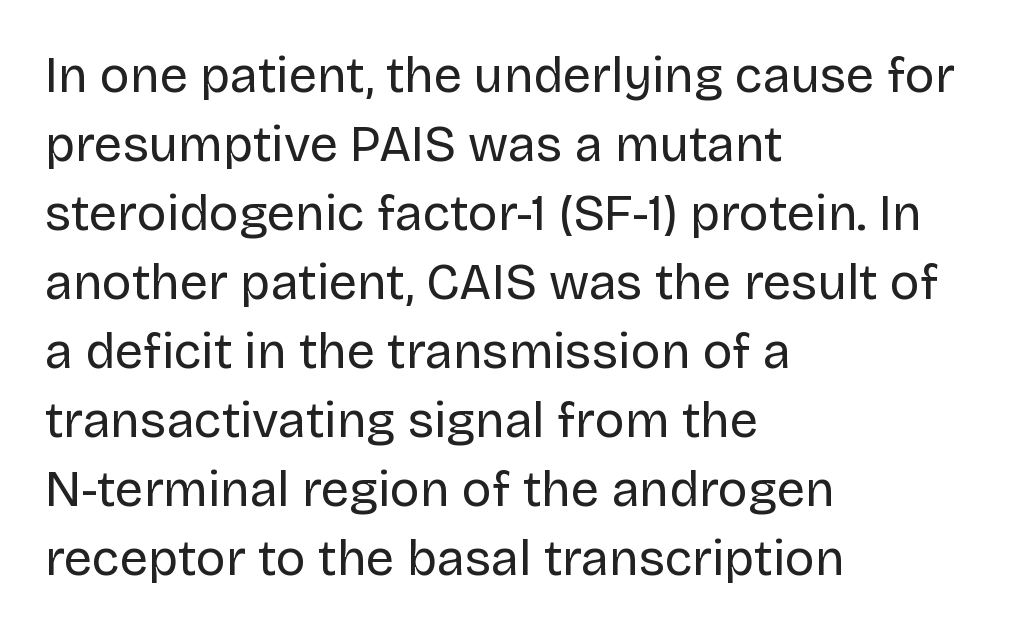
Nothing sits at the stroke ends, so this counts as sans-serif. All the whitespace from short lines collects on the right. Inter-character spacing is left at the font's built-in metrics. The rendering uses a moderate line-height, typical for paragraphs. Nope, not italic — everything's standing straight. This rendering features lettering with no underline.
